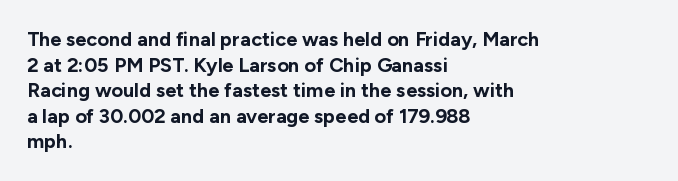
{"italic": "no", "bold": "yes", "underline": "no", "align": "left", "line_spacing": "normal", "line_spacing_ratio": 1.28, "letter_spacing": "normal", "letter_spacing_em": 0.0, "glyph_px": 20}
